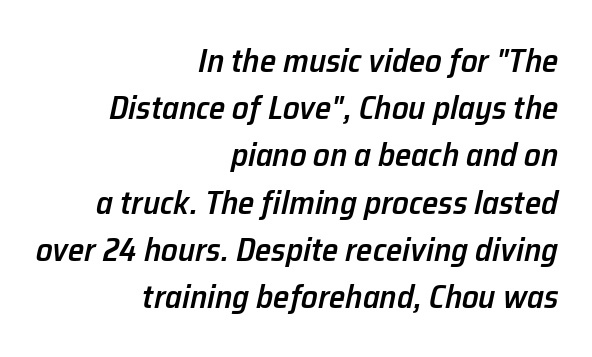
Q: Is the text bold? A: Semi-bold.
Q: Is the text italic (slanted)? A: Yes, it leans right by about 12 degrees.
Q: Is the text underlined? A: No.
Q: How is the paragraph aligned? A: Right-aligned.
Q: Is the spacing between letters normal or unusually wide? A: Normal.
Q: Is the spacing between lines tight, normal or loose? A: Normal.
Q: Width (condensed, normal, or wide)? A: Normal.
Q: Stroke contrast? A: Low.
Q: x-height? A: Medium.
Q: Monospaced? A: No.
